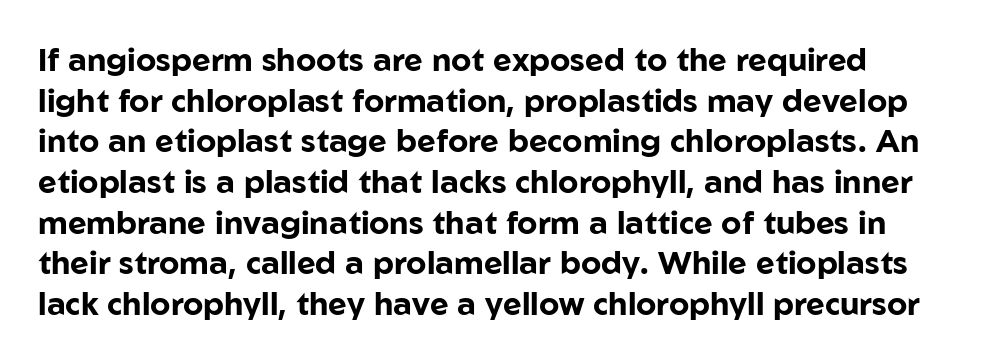
{"serif": "no", "italic": "no", "bold": "yes", "weight": "bold", "width": "normal", "stroke_contrast": "low", "x_height": "medium", "monospaced": "no", "underline": "no", "line_spacing": "normal", "line_spacing_ratio": 1.27, "letter_spacing": "normal", "letter_spacing_em": 0.0, "glyph_px": 32}
